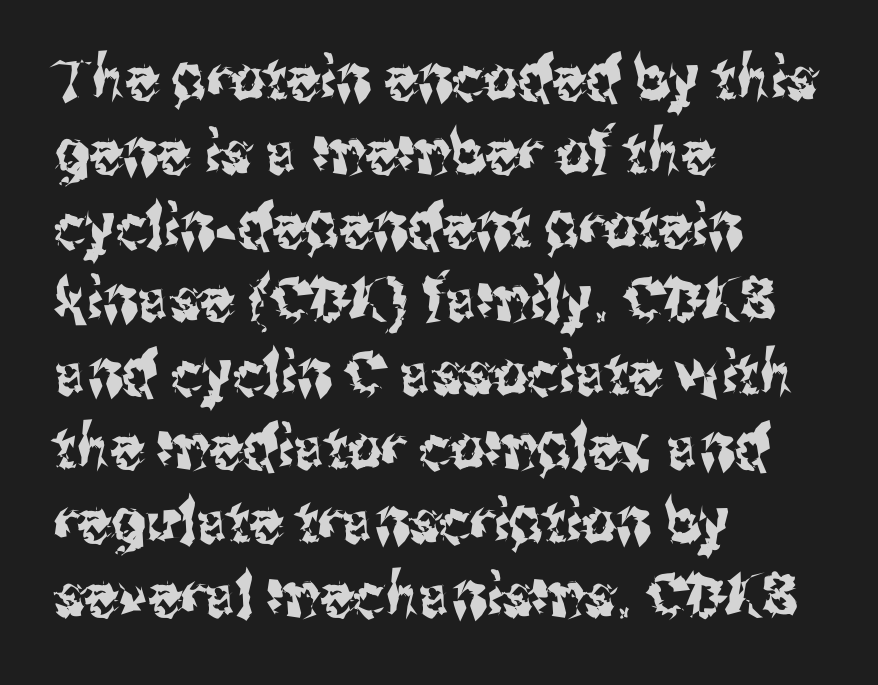
The image shows 60 px condensed sans-serif type, upright; set left-aligned, line spacing 1.23x, normal letter spacing, not underlined; medium stroke contrast and a medium x-height.
